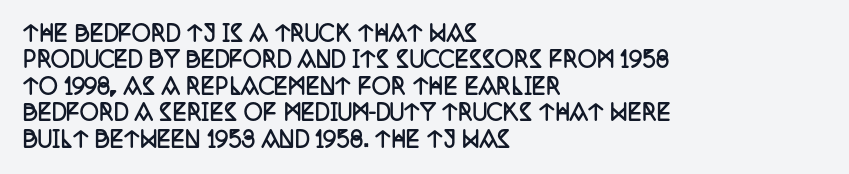
Q: Is the text bold? A: Yes.
Q: Is the text italic (slanted)? A: No, it is upright.
Q: Is the text underlined? A: No.
Q: How is the paragraph aligned? A: Left-aligned.
Q: Is the spacing between letters normal or unusually wide? A: Normal.
Q: Is the spacing between lines tight, normal or loose? A: Normal.
